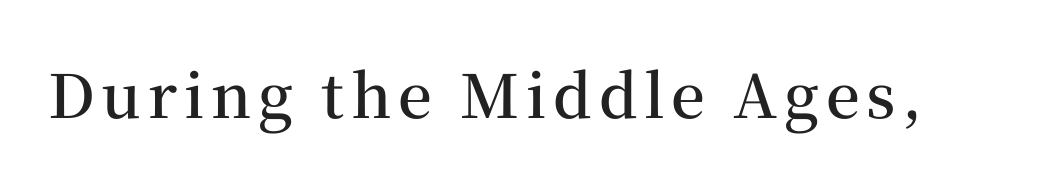
The image shows 60 px semibold serif type, upright; set not underlined; medium stroke contrast and a medium x-height.
